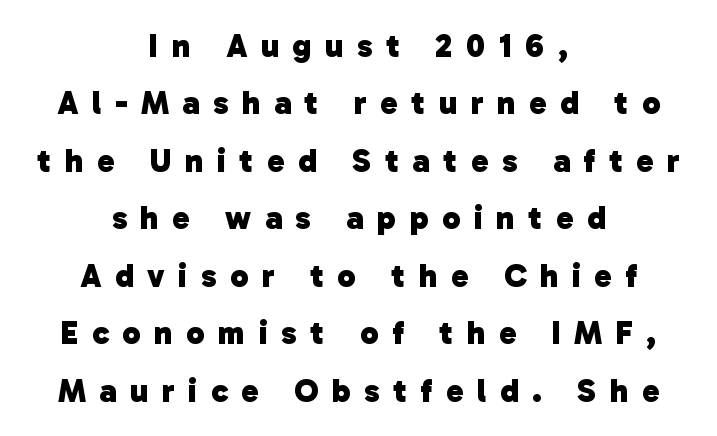
The image shows 33 px heavy sans-serif type; set centered, line spacing 1.74x, unusually wide letter spacing (+0.41 em), not underlined; low stroke contrast and a medium x-height.
